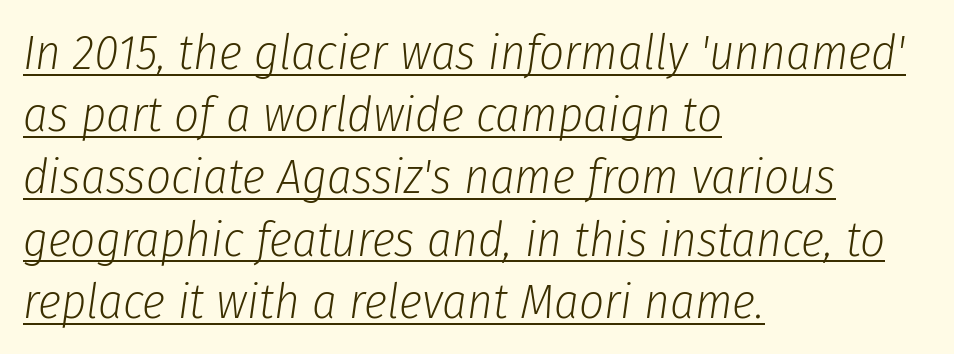
Short and long lines alike share a common starting point at left. The passage shown is typed in a proportional face where columns would drift. No heavy texture on the line: the type isn't bold. Rows of type keep a routine distance in the vertical direction.
